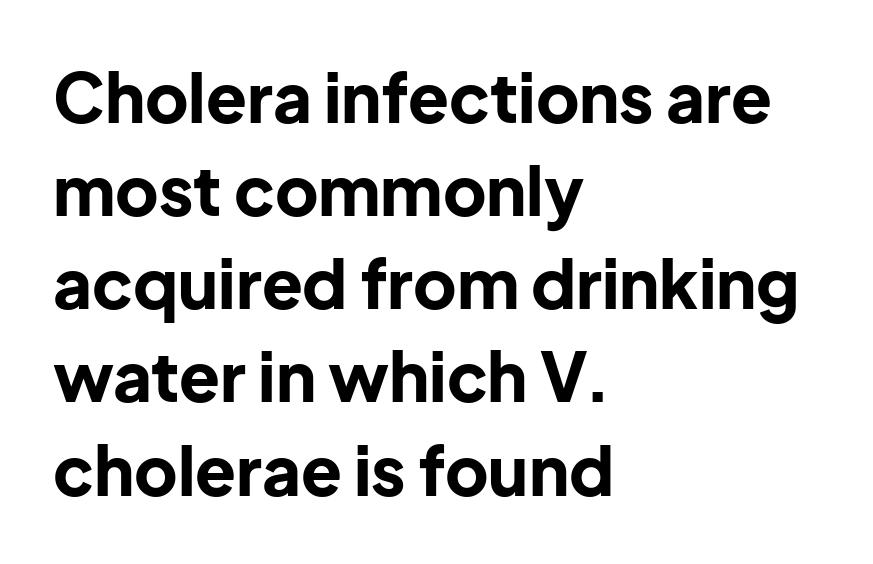
The passage shown stacks its lines at a standard gap. These words are printed bold, with thick strokes throughout. If you drew a line through each stem, it would be perfectly vertical. Nobody touched the tracking dial on this one. Observe the absence of serifs on each vertical stroke in this sample.
